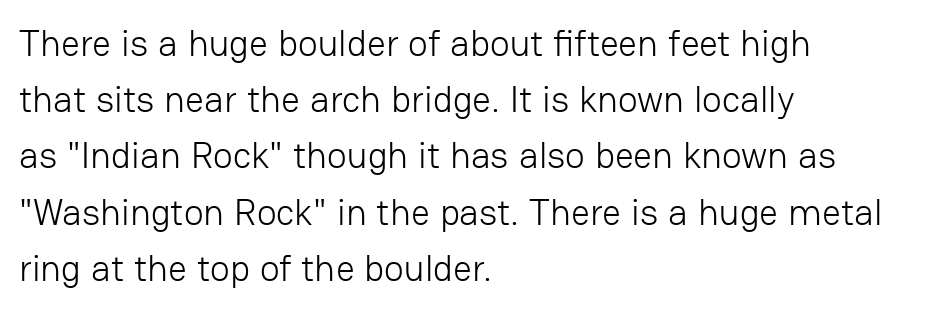
Q: Is the text bold? A: No.
Q: Is the text italic (slanted)? A: No, it is upright.
Q: Is the typeface a serif or a sans-serif typeface? A: Sans-serif.
Q: Is the text underlined? A: No.
Q: How is the paragraph aligned? A: Left-aligned.
Q: Is the spacing between letters normal or unusually wide? A: Normal.
Q: Is the spacing between lines tight, normal or loose? A: Normal.
Q: Width (condensed, normal, or wide)? A: Normal.
Q: Stroke contrast? A: Low.
Q: x-height? A: Medium.
Q: Monospaced? A: No.
